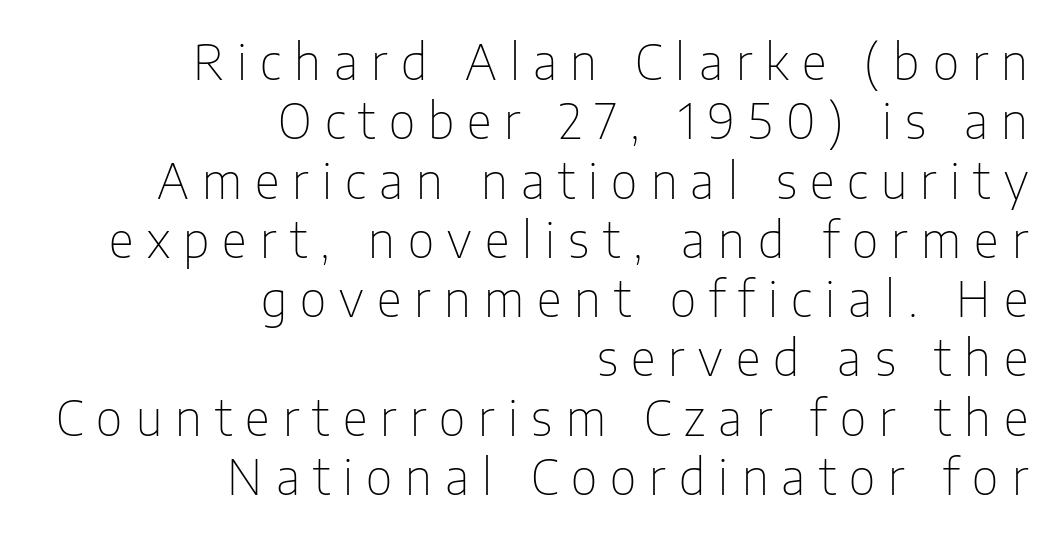
Q: Is the text bold? A: No.
Q: Is the text italic (slanted)? A: No, it is upright.
Q: Is the typeface a serif or a sans-serif typeface? A: Sans-serif.
Q: Is the text underlined? A: No.
Q: How is the paragraph aligned? A: Right-aligned.
Q: Is the spacing between letters normal or unusually wide? A: Unusually wide.
Q: Width (condensed, normal, or wide)? A: Condensed.
Q: Stroke contrast? A: Low.
Q: x-height? A: Medium.
Q: Monospaced? A: No.
